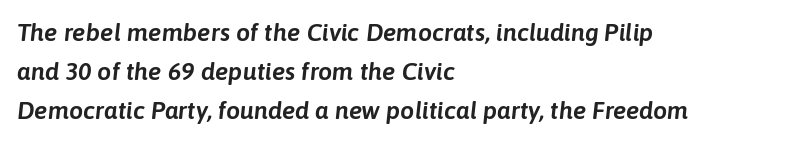
The image shows 25 px text type, italic (leaning right); set left-aligned, normal line spacing (1.56x), normal letter spacing, not underlined.
